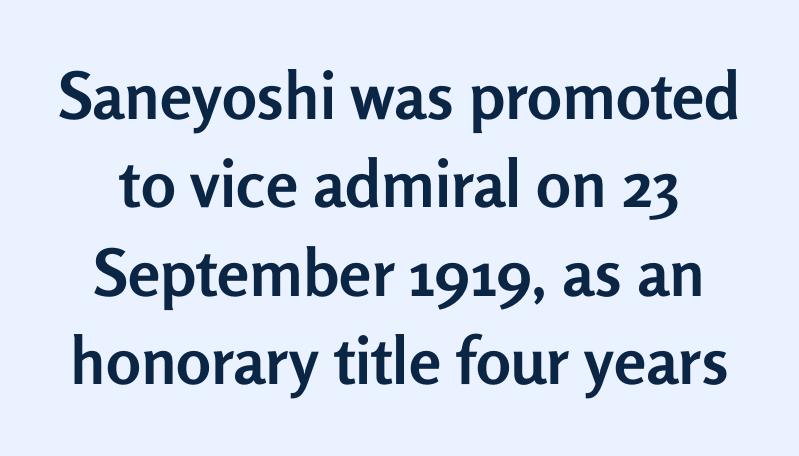
Q: Is the text bold? A: Yes.
Q: Is the text italic (slanted)? A: No, it is upright.
Q: Is the typeface a serif or a sans-serif typeface? A: Sans-serif.
Q: Is the text underlined? A: No.
Q: Is the spacing between letters normal or unusually wide? A: Normal.
Q: Is the spacing between lines tight, normal or loose? A: Normal.
Q: Width (condensed, normal, or wide)? A: Normal.
Q: Stroke contrast? A: Low.
Q: x-height? A: Medium.
Q: Monospaced? A: No.
